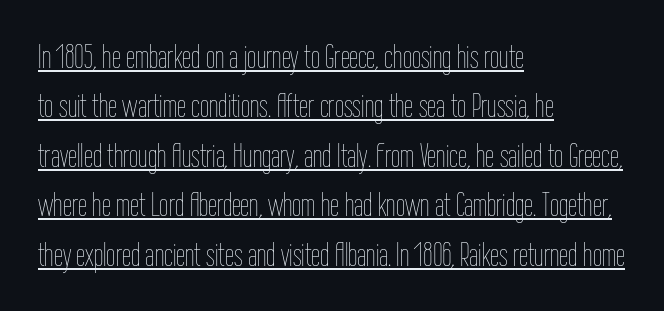
The image shows 33 px thin, condensed type, upright; set left-aligned, normal line spacing (1.5x), normal letter spacing, underlined; low stroke contrast and a medium x-height.
